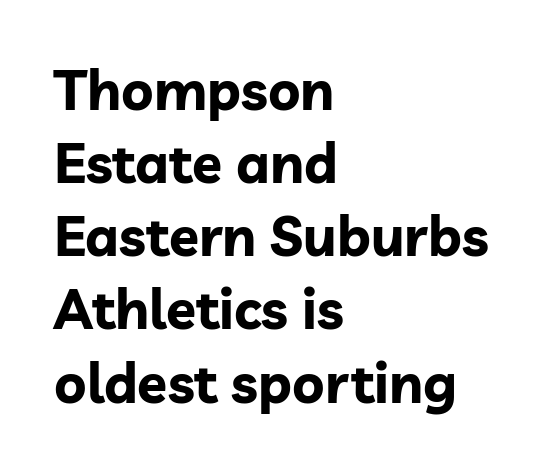
Glance below the letters and you will spot only blank space. Characters follow at the spacing the type designer built in. Character widths vary here, with narrow letters taking less room than wide ones. Rendered with straight, roman letterforms. Examine the stroke ends and you'll find no serifs.
